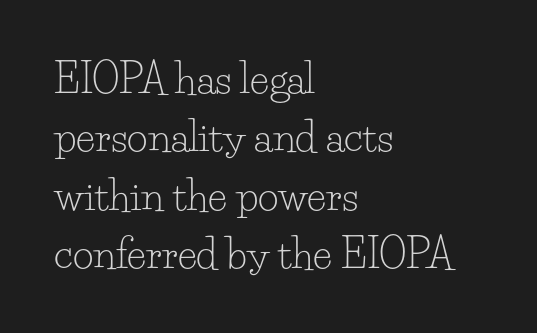
{"serif": "yes", "italic": "no", "bold": "no", "weight": "light", "width": "normal", "stroke_contrast": "low", "x_height": "small", "monospaced": "no", "underline": "no", "align": "left", "line_spacing": "normal", "line_spacing_ratio": 1.46, "letter_spacing": "normal", "letter_spacing_em": 0.0, "glyph_px": 40}
